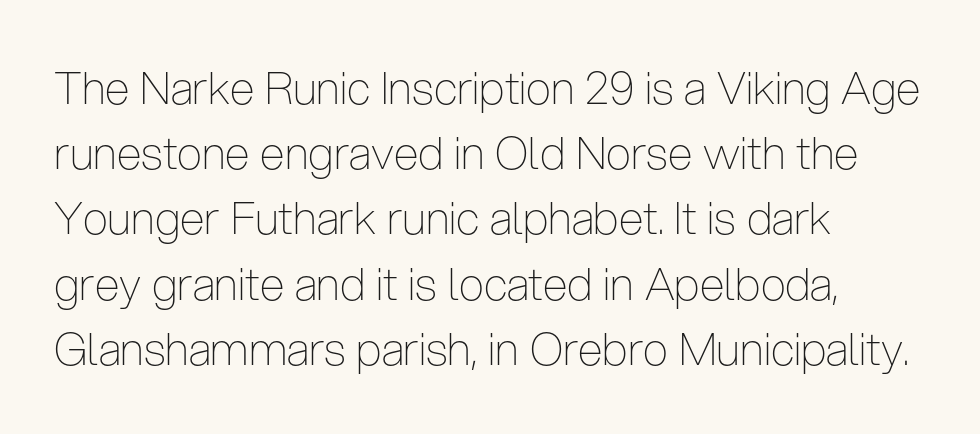
Q: Is the text bold? A: No.
Q: Is the text italic (slanted)? A: No, it is upright.
Q: Is the typeface a serif or a sans-serif typeface? A: Sans-serif.
Q: Is the text underlined? A: No.
Q: How is the paragraph aligned? A: Left-aligned.
Q: Is the spacing between letters normal or unusually wide? A: Normal.
Q: Is the spacing between lines tight, normal or loose? A: Normal.
Q: Width (condensed, normal, or wide)? A: Condensed.
Q: Stroke contrast? A: Low.
Q: x-height? A: Medium.
Q: Monospaced? A: No.
